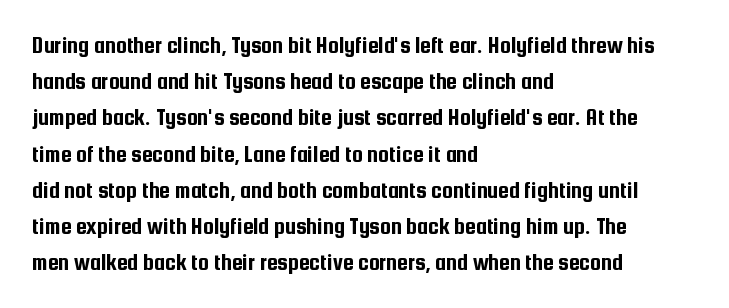
Q: Is the text italic (slanted)? A: No, it is upright.
Q: Is the text underlined? A: No.
Q: How is the paragraph aligned? A: Left-aligned.
Q: Is the spacing between letters normal or unusually wide? A: Normal.
Q: Is the spacing between lines tight, normal or loose? A: Normal.
